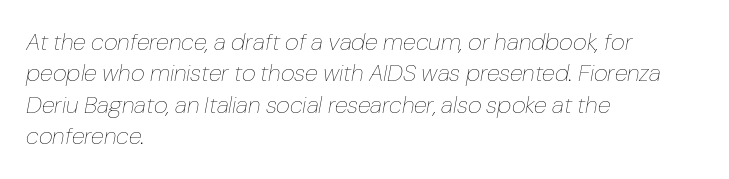
Q: Is the text bold? A: No.
Q: Is the text italic (slanted)? A: Yes, it leans right by about 10 degrees.
Q: Is the text underlined? A: No.
Q: How is the paragraph aligned? A: Left-aligned.
Q: Is the spacing between letters normal or unusually wide? A: Normal.
Q: Is the spacing between lines tight, normal or loose? A: Normal.
